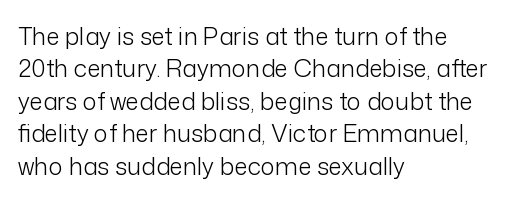
The typesetter chose a ragged-right arrangement here. In terms of letterspacing, this is plain default setting. Descenders hang freely into open space. A typesetter would call this leading conventional body-copy spacing. Stems and bowls with no extra thickness — not bold.
